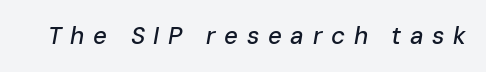
Q: Is the text italic (slanted)? A: Yes, it leans right by about 10 degrees.
Q: Is the text underlined? A: No.
Q: Is the spacing between letters normal or unusually wide? A: Unusually wide.
